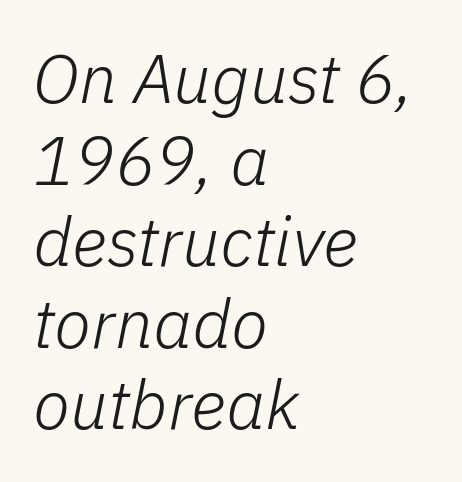
Q: Is the text bold? A: No.
Q: Is the text italic (slanted)? A: Yes, it leans right by about 11 degrees.
Q: Is the text underlined? A: No.
Q: How is the paragraph aligned? A: Left-aligned.
Q: Is the spacing between letters normal or unusually wide? A: Normal.
Q: Width (condensed, normal, or wide)? A: Normal.
Q: Stroke contrast? A: Low.
Q: x-height? A: Medium.
Q: Monospaced? A: No.
